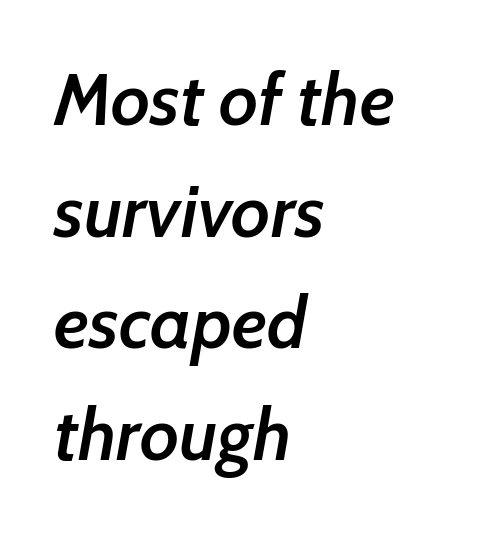
Each letter keeps its own natural width here, so spacing adapts to shape. Inter-character spacing is left at the font's built-in metrics. The compositor pushed each line to the left boundary. Evenly set lines give the paragraph a standard silhouette. Underlining? Definitely not there. In terms of weight, the rendering is demibold, just under bold.
